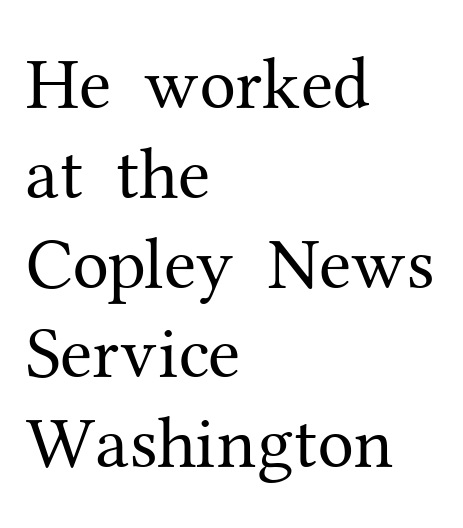
Q: Is the text bold? A: No.
Q: Is the text italic (slanted)? A: No, it is upright.
Q: Is the typeface a serif or a sans-serif typeface? A: Serif.
Q: Is the text underlined? A: No.
Q: How is the paragraph aligned? A: Left-aligned.
Q: Is the spacing between letters normal or unusually wide? A: Normal.
Q: Width (condensed, normal, or wide)? A: Normal.
Q: Stroke contrast? A: Medium.
Q: x-height? A: Medium.
Q: Monospaced? A: No.
